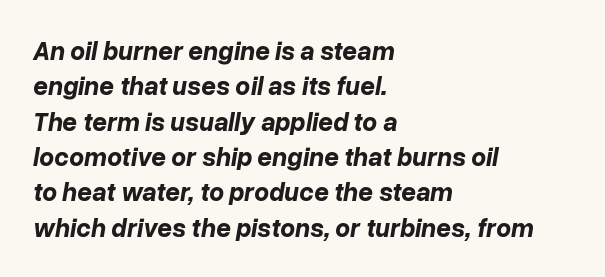
{"italic": "yes", "lean": "right", "slant_degrees": 10, "bold": "yes", "underline": "no", "align": "left", "line_spacing": "normal", "line_spacing_ratio": 1.36, "letter_spacing": "normal", "letter_spacing_em": 0.0, "glyph_px": 26}
